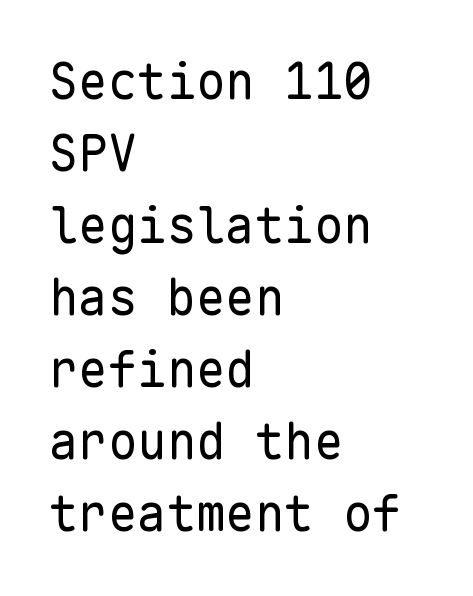
{"serif": "no", "italic": "no", "bold": "no", "weight": "regular", "width": "normal", "stroke_contrast": "low", "x_height": "medium", "monospaced": "yes", "underline": "no", "align": "left", "line_spacing": "normal", "line_spacing_ratio": 1.47, "letter_spacing": "normal", "letter_spacing_em": 0.0, "glyph_px": 49}
